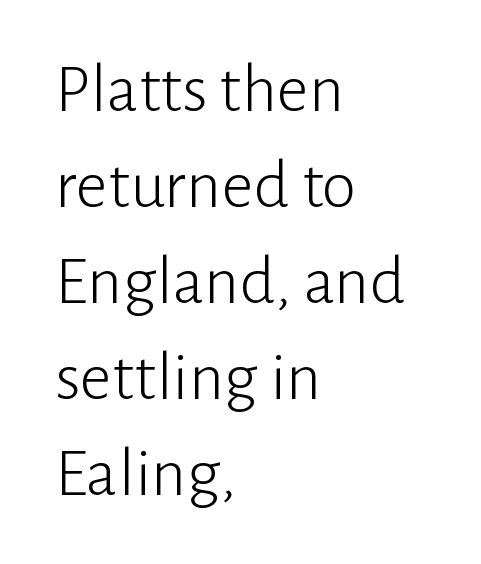
Q: Is the text bold? A: No.
Q: Is the text italic (slanted)? A: No, it is upright.
Q: Is the typeface a serif or a sans-serif typeface? A: Sans-serif.
Q: Is the text underlined? A: No.
Q: How is the paragraph aligned? A: Left-aligned.
Q: Is the spacing between letters normal or unusually wide? A: Normal.
Q: Is the spacing between lines tight, normal or loose? A: Normal.
Q: Width (condensed, normal, or wide)? A: Normal.
Q: Stroke contrast? A: Low.
Q: x-height? A: Medium.
Q: Monospaced? A: No.
